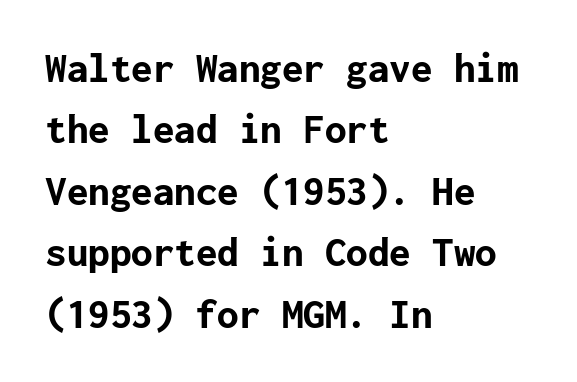
Leading matches the norm, producing a regular column. Characters follow at the spacing the type designer built in. Honestly, there is no underline to notice here at all. Heft: maximum for text — a bold. A roman cut, with each character standing at attention.
